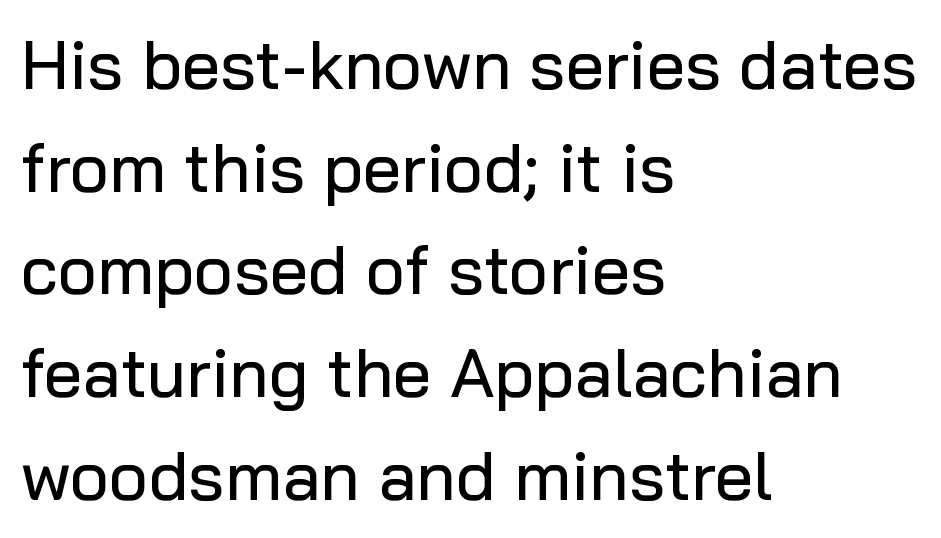
{"serif": "no", "italic": "no", "width": "normal", "stroke_contrast": "low", "x_height": "medium", "monospaced": "no", "underline": "no", "align": "left", "line_spacing": "normal", "line_spacing_ratio": 1.51, "letter_spacing": "normal", "letter_spacing_em": 0.0, "glyph_px": 68}
